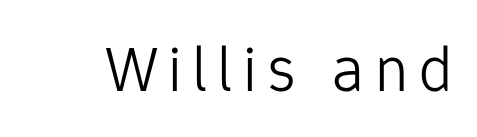
Are there feet on the stems? There aren't — it's a sans. The strip under each line holds only bare page. Posture: upright roman. Here the designer chose a conventional face with non-uniform glyph widths.
